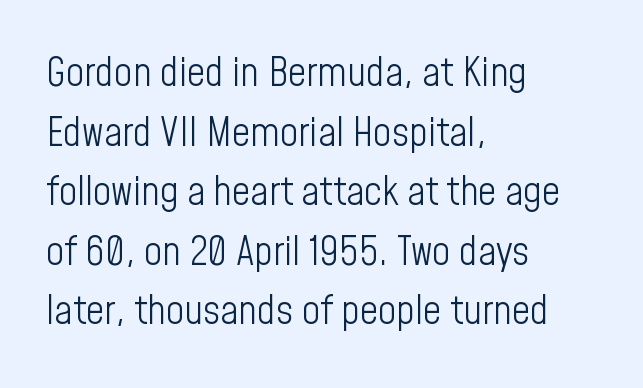
Q: Is the text bold? A: No.
Q: Is the text italic (slanted)? A: No, it is upright.
Q: Is the typeface a serif or a sans-serif typeface? A: Sans-serif.
Q: Is the text underlined? A: No.
Q: How is the paragraph aligned? A: Left-aligned.
Q: Is the spacing between letters normal or unusually wide? A: Normal.
Q: Is the spacing between lines tight, normal or loose? A: Normal.
Q: Width (condensed, normal, or wide)? A: Condensed.
Q: Stroke contrast? A: Low.
Q: x-height? A: Medium.
Q: Monospaced? A: No.
